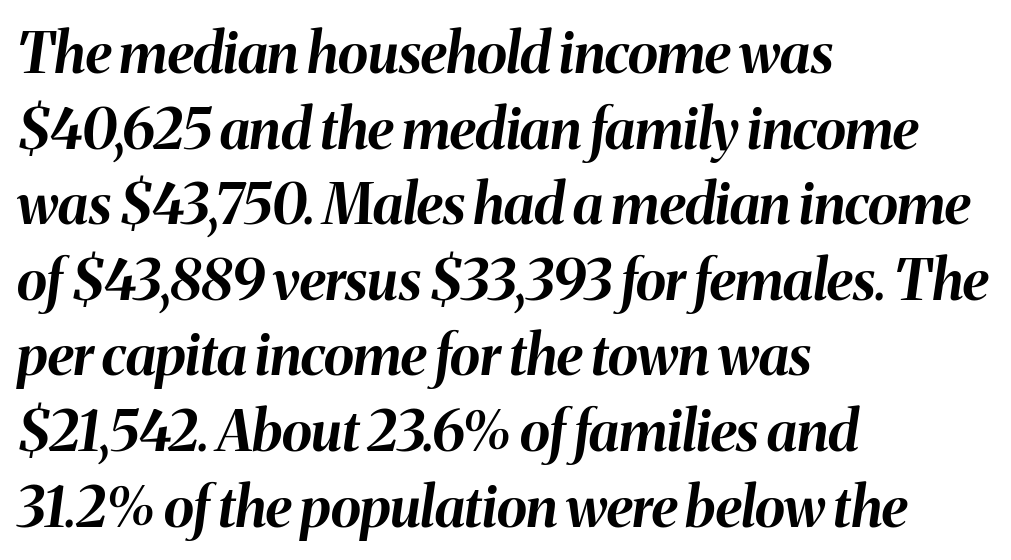
Q: Is the text bold? A: Yes.
Q: Is the text italic (slanted)? A: Yes, it leans right by about 8 degrees.
Q: Is the text underlined? A: No.
Q: How is the paragraph aligned? A: Left-aligned.
Q: Is the spacing between letters normal or unusually wide? A: Normal.
Q: Is the spacing between lines tight, normal or loose? A: Normal.
Q: Width (condensed, normal, or wide)? A: Normal.
Q: Stroke contrast? A: Medium.
Q: x-height? A: Medium.
Q: Monospaced? A: No.
